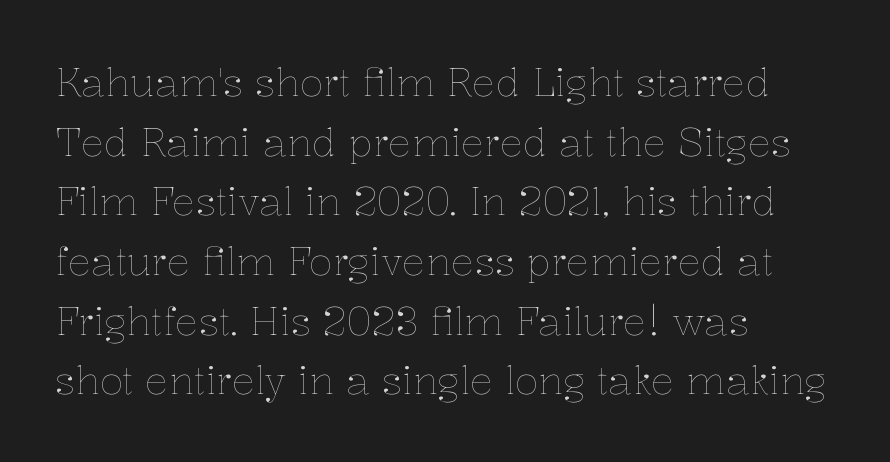
Q: Is the text bold? A: No.
Q: Is the text italic (slanted)? A: No, it is upright.
Q: Is the text underlined? A: No.
Q: How is the paragraph aligned? A: Left-aligned.
Q: Is the spacing between letters normal or unusually wide? A: Normal.
Q: Is the spacing between lines tight, normal or loose? A: Normal.
Q: Width (condensed, normal, or wide)? A: Normal.
Q: Stroke contrast? A: Low.
Q: x-height? A: Medium.
Q: Monospaced? A: No.
